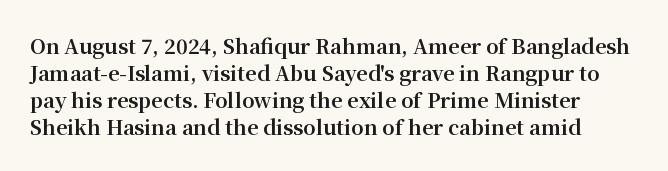
The image shows 20 px bold type, upright; set normal line spacing (1.35x), normal letter spacing, not underlined.
